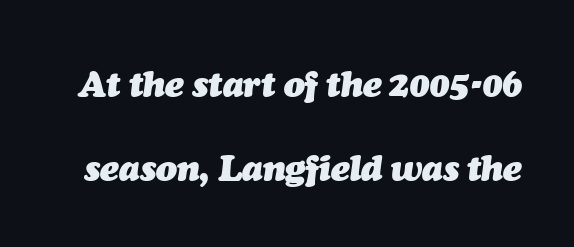
The image shows 35 px heavy type, italic (leaning right); set loose line spacing (2.4x), normal letter spacing, not underlined; medium stroke contrast and a medium x-height.
